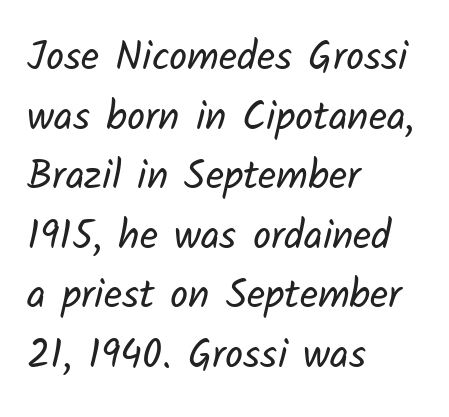
The image shows 40 px regular-weight sans-serif type; set left-aligned, normal line spacing (1.49x), normal letter spacing, not underlined; low stroke contrast and a medium x-height.
